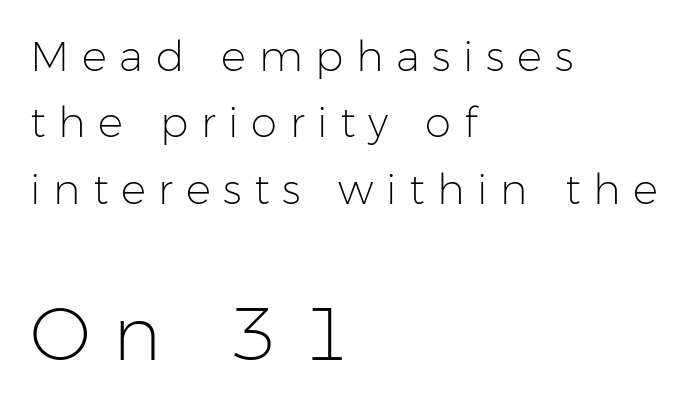
The image shows 74 px light sans-serif type, upright; set left-aligned, normal line spacing (1.58x), unusually wide letter spacing (+0.3 em), not underlined; the second (bottom) block is 1.76x larger; low stroke contrast and a medium x-height.
